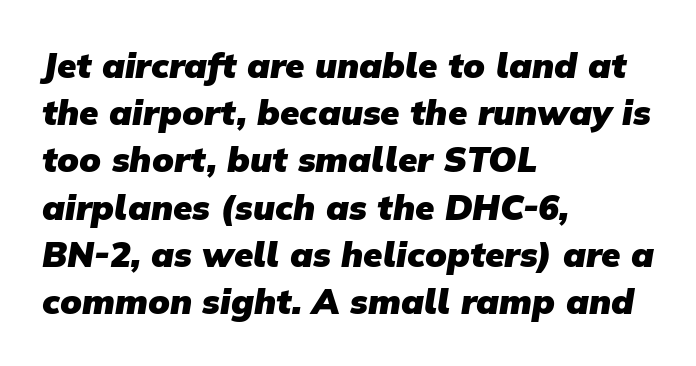
Q: Is the text bold? A: Yes.
Q: Is the typeface a serif or a sans-serif typeface? A: Sans-serif.
Q: Is the text underlined? A: No.
Q: How is the paragraph aligned? A: Left-aligned.
Q: Is the spacing between letters normal or unusually wide? A: Normal.
Q: Is the spacing between lines tight, normal or loose? A: Normal.
Q: Width (condensed, normal, or wide)? A: Normal.
Q: Stroke contrast? A: Low.
Q: x-height? A: Medium.
Q: Monospaced? A: No.
